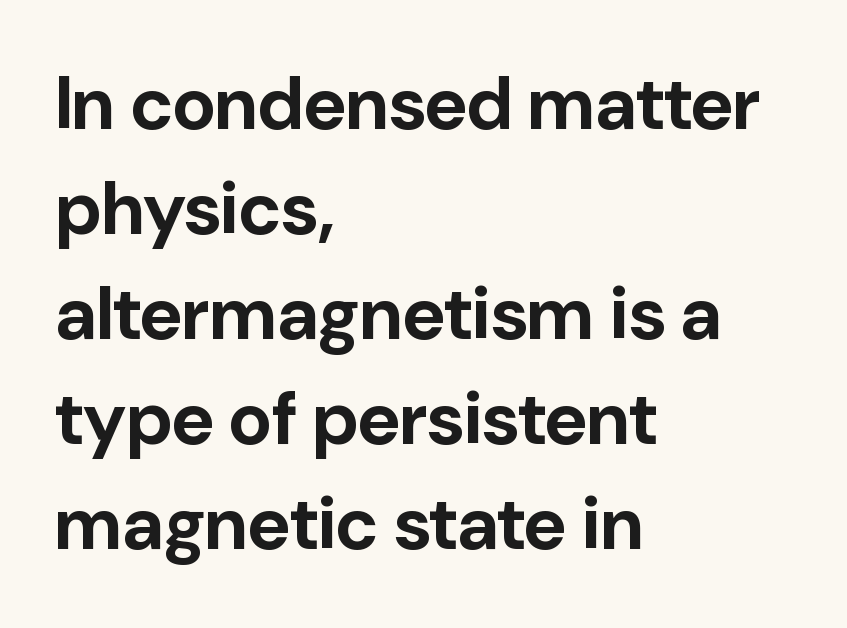
Q: Is the text bold? A: Yes.
Q: Is the text italic (slanted)? A: No, it is upright.
Q: Is the typeface a serif or a sans-serif typeface? A: Sans-serif.
Q: Is the text underlined? A: No.
Q: How is the paragraph aligned? A: Left-aligned.
Q: Is the spacing between letters normal or unusually wide? A: Normal.
Q: Is the spacing between lines tight, normal or loose? A: Normal.
Q: Width (condensed, normal, or wide)? A: Normal.
Q: Stroke contrast? A: Low.
Q: x-height? A: Medium.
Q: Monospaced? A: No.
